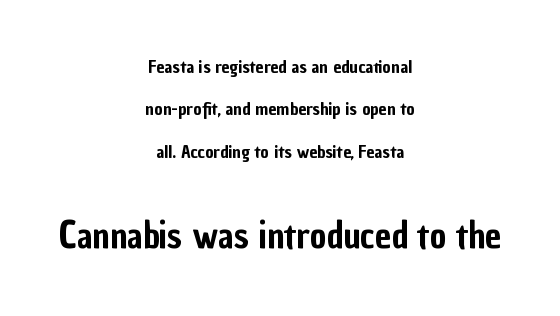
Q: Is the text italic (slanted)? A: No, it is upright.
Q: Is the typeface a serif or a sans-serif typeface? A: Sans-serif.
Q: Is the text underlined? A: No.
Q: How is the paragraph aligned? A: Centered.
Q: Is the spacing between letters normal or unusually wide? A: Normal.
Q: Is the spacing between lines tight, normal or loose? A: Loose.
Q: Which block of text is set in a larger size, the first (top) or the second (bottom)? A: The second (bottom) one.
Q: Width (condensed, normal, or wide)? A: Condensed.
Q: Stroke contrast? A: Low.
Q: x-height? A: Medium.
Q: Monospaced? A: No.
